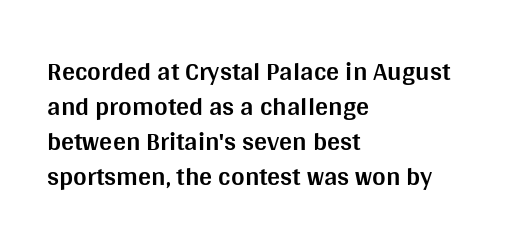
Q: Is the text bold? A: Yes.
Q: Is the text italic (slanted)? A: No, it is upright.
Q: Is the text underlined? A: No.
Q: How is the paragraph aligned? A: Left-aligned.
Q: Is the spacing between letters normal or unusually wide? A: Normal.
Q: Is the spacing between lines tight, normal or loose? A: Normal.
